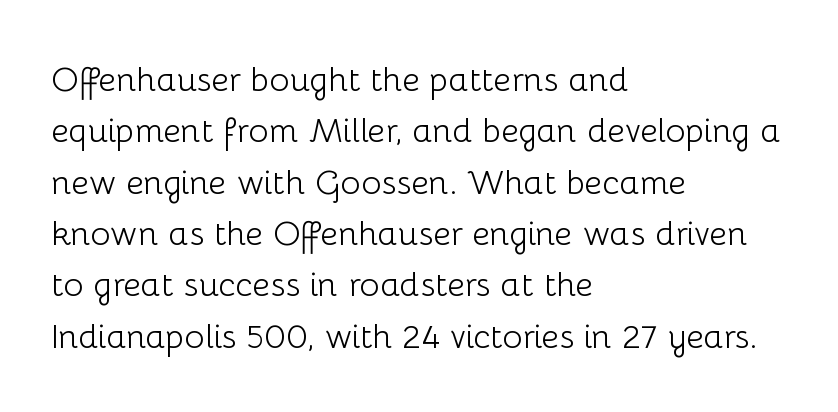
How would I describe the line gaps? Plain and ordinary. Words float on clear page, feet unadorned. On a weight scale, this lands at 450 or below. The rag falls on the right side of this text block. Serif or sans? Sans — the stroke terminals are bare. Tracking here is standard; glyphs follow each other at the usual distance.
